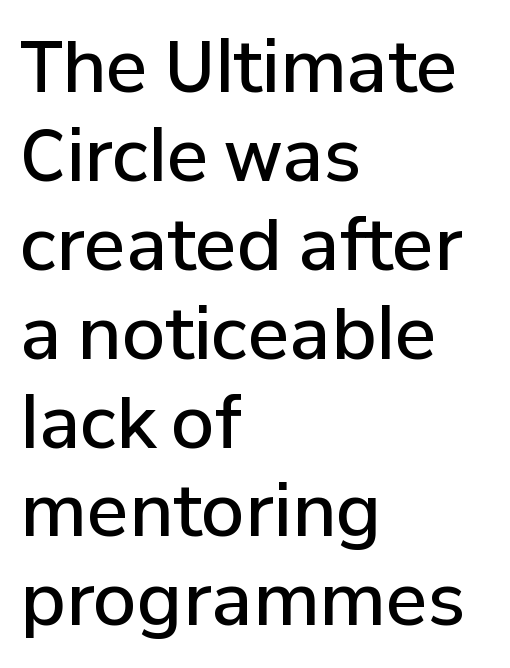
The image shows 70 px semibold sans-serif type, upright; set left-aligned, normal line spacing (1.27x), normal letter spacing, not underlined; low stroke contrast and a medium x-height.
